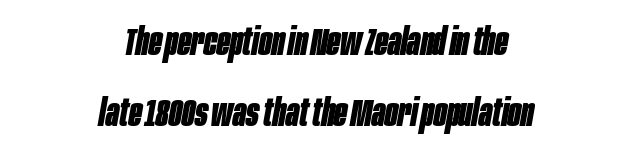
{"italic": "yes", "lean": "right", "slant_degrees": 10, "bold": "yes", "weight": "bold", "width": "condensed", "stroke_contrast": "low", "x_height": "large", "monospaced": "no", "underline": "no", "align": "center", "line_spacing_ratio": 1.86, "letter_spacing": "normal", "letter_spacing_em": 0.0, "glyph_px": 38}
